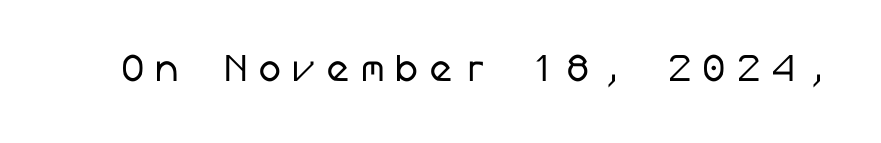
{"serif": "no", "bold": "no", "weight": "regular", "width": "normal", "stroke_contrast": "low", "x_height": "medium", "underline": "no", "letter_spacing": "wide", "letter_spacing_em": 0.21, "glyph_px": 39}
